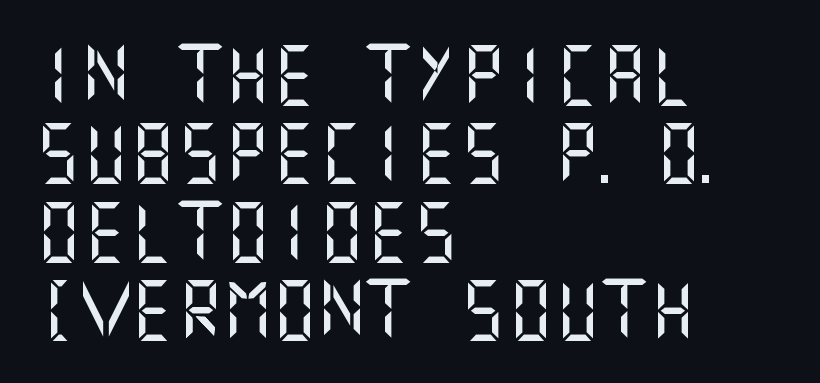
The image shows 59 px sans-serif type, upright; set left-aligned, normal line spacing (1.33x), normal letter spacing, not underlined; medium stroke contrast and a large x-height.
